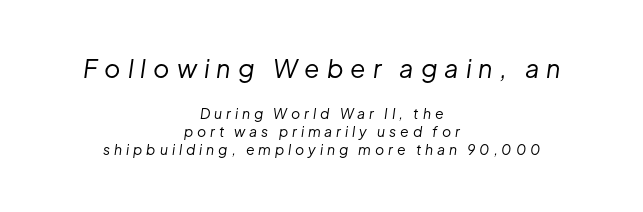
Q: Is the text bold? A: No.
Q: Is the text italic (slanted)? A: Yes, it leans right by about 8 degrees.
Q: Is the text underlined? A: No.
Q: How is the paragraph aligned? A: Centered.
Q: Is the spacing between letters normal or unusually wide? A: Unusually wide.
Q: Is the spacing between lines tight, normal or loose? A: Normal.
Q: Which block of text is set in a larger size, the first (top) or the second (bottom)? A: The first (top) one.
